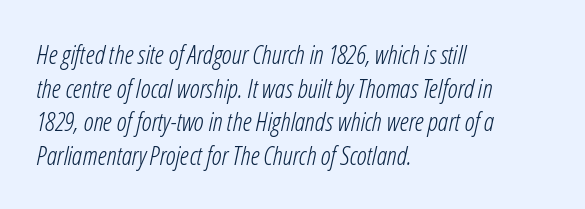
The image shows 26 px text type, italic (leaning right); set left-aligned, normal line spacing (1.29x), normal letter spacing, not underlined.
